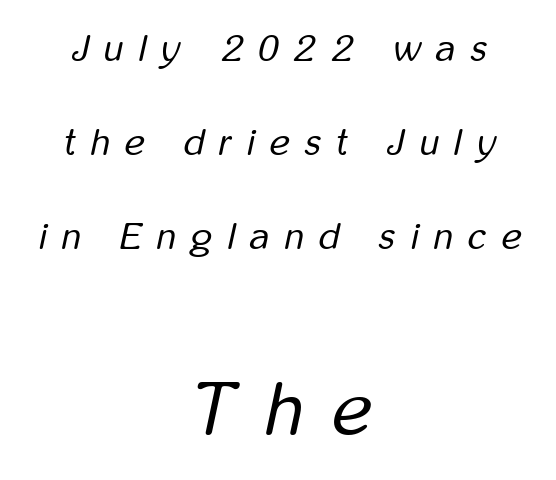
Each letter keeps its own natural width here, so spacing adapts to shape. These two chunks differ in scale, with the bottom chunk taking the larger measure. The vertical gap from one line to the next is large. Only glyphs here, with clear space below each row.
